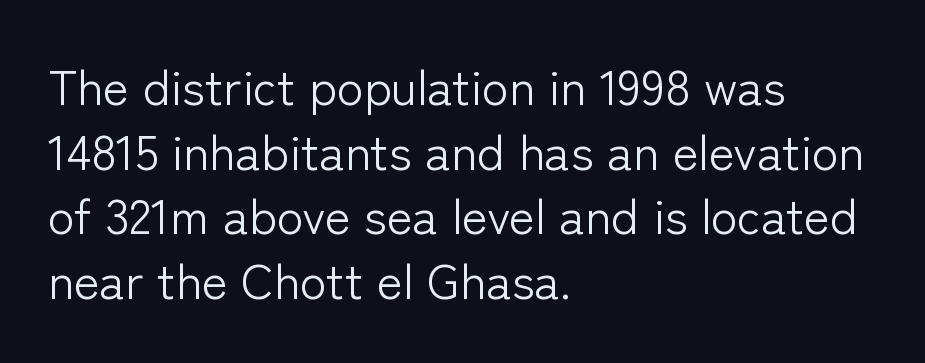
The image shows 49 px light sans-serif type, upright; set left-aligned, normal line spacing (1.32x), normal letter spacing, not underlined; low stroke contrast and a medium x-height.
